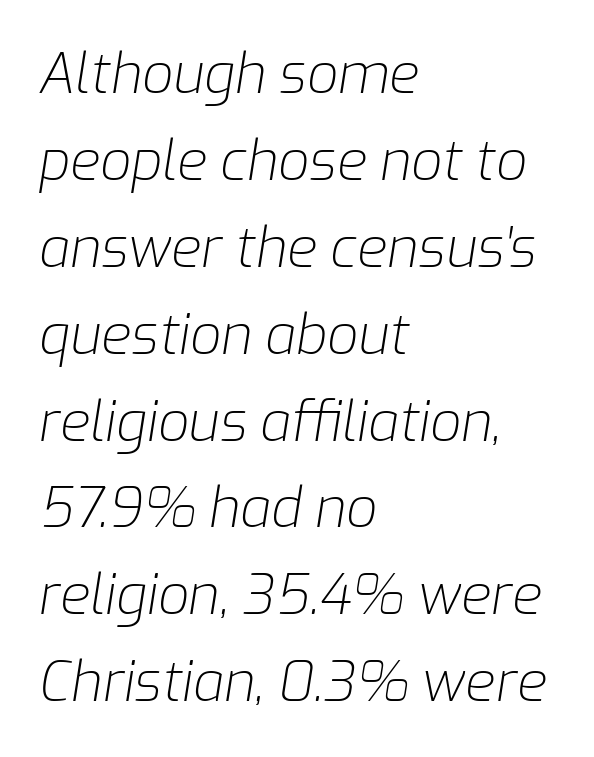
{"italic": "yes", "lean": "right", "slant_degrees": 9, "bold": "no", "weight": "light", "width": "normal", "stroke_contrast": "low", "x_height": "medium", "monospaced": "no", "underline": "no", "align": "left", "line_spacing": "normal", "line_spacing_ratio": 1.58, "letter_spacing": "normal", "letter_spacing_em": 0.0, "glyph_px": 55}
